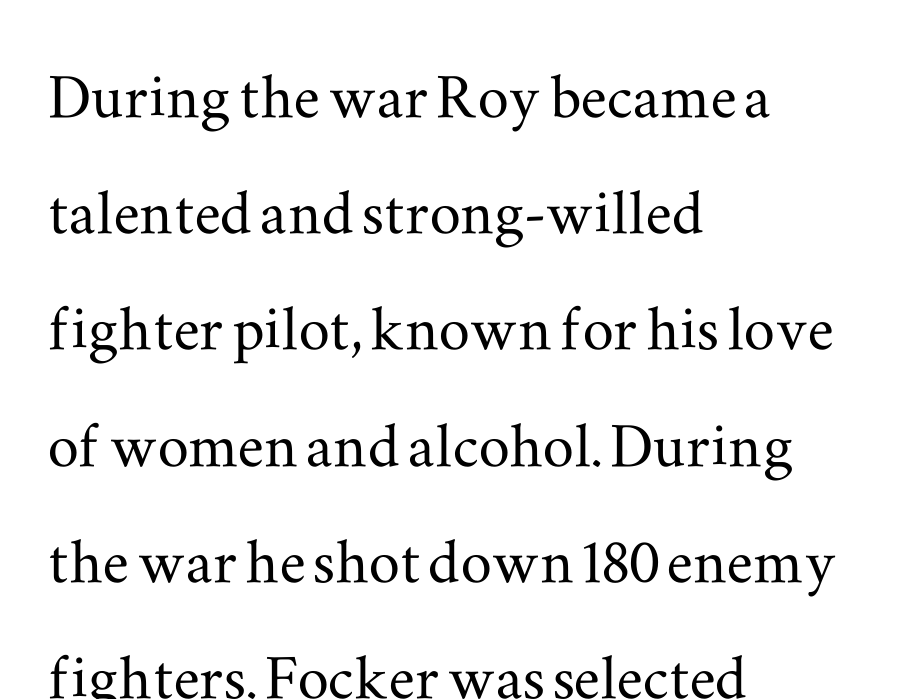
The image shows 78 px wide serif type, upright; set left-aligned, normal line spacing (1.49x), normal letter spacing, not underlined; medium stroke contrast and a small x-height.
